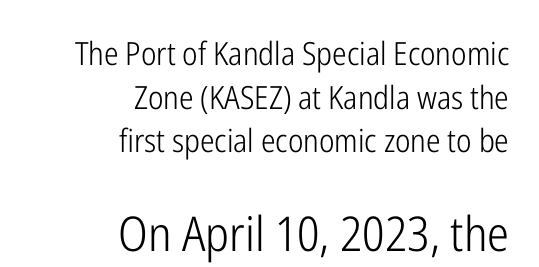
The image shows 48 px light, condensed sans-serif type, upright; set right-aligned, normal line spacing (1.36x), normal letter spacing, not underlined; the second (bottom) block is 1.5x larger; low stroke contrast and a medium x-height.
